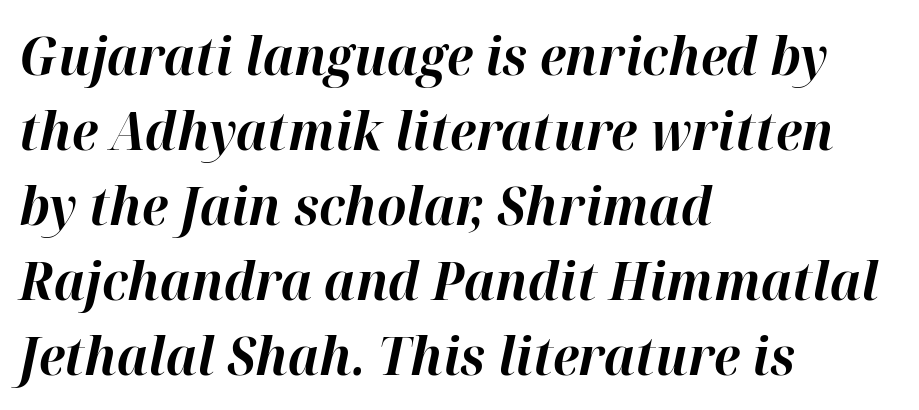
Q: Is the text bold? A: Yes.
Q: Is the text italic (slanted)? A: Yes, it leans right by about 12 degrees.
Q: Is the text underlined? A: No.
Q: How is the paragraph aligned? A: Left-aligned.
Q: Is the spacing between letters normal or unusually wide? A: Normal.
Q: Is the spacing between lines tight, normal or loose? A: Normal.
Q: Width (condensed, normal, or wide)? A: Normal.
Q: Stroke contrast? A: High.
Q: x-height? A: Medium.
Q: Monospaced? A: No.
